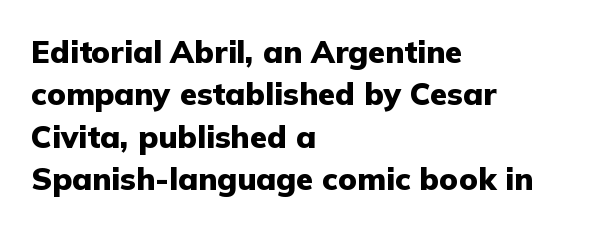
Q: Is the text bold? A: Yes.
Q: Is the text italic (slanted)? A: No, it is upright.
Q: Is the typeface a serif or a sans-serif typeface? A: Sans-serif.
Q: Is the text underlined? A: No.
Q: How is the paragraph aligned? A: Left-aligned.
Q: Is the spacing between letters normal or unusually wide? A: Normal.
Q: Is the spacing between lines tight, normal or loose? A: Normal.
Q: Width (condensed, normal, or wide)? A: Normal.
Q: Stroke contrast? A: Low.
Q: x-height? A: Medium.
Q: Monospaced? A: No.
